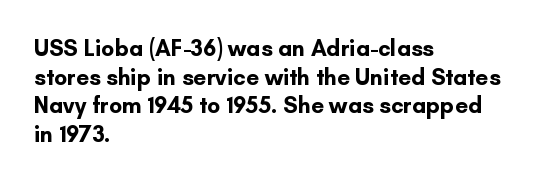
The image shows 23 px bold type, upright; set left-aligned, line spacing 1.24x, normal letter spacing, not underlined.
